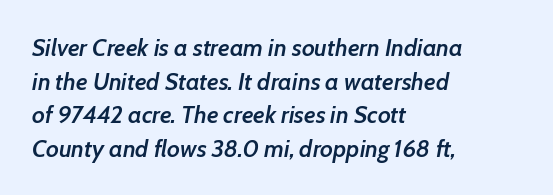
The image shows 24 px text type, italic (leaning right); set left-aligned, normal line spacing (1.4x), normal letter spacing, not underlined.
